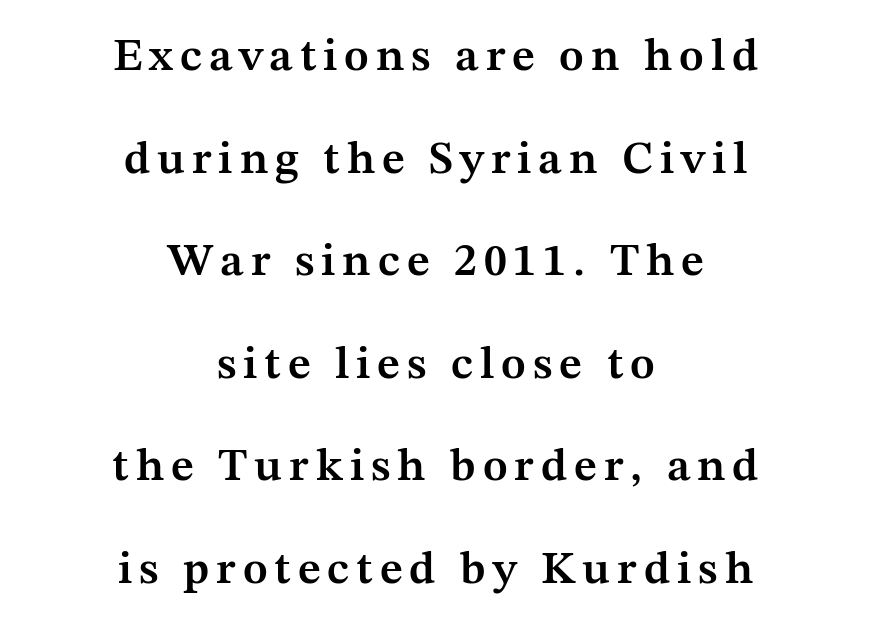
The image shows 46 px semibold serif type, upright; set centered, loose line spacing (2.23x), not underlined; medium stroke contrast and a medium x-height.
